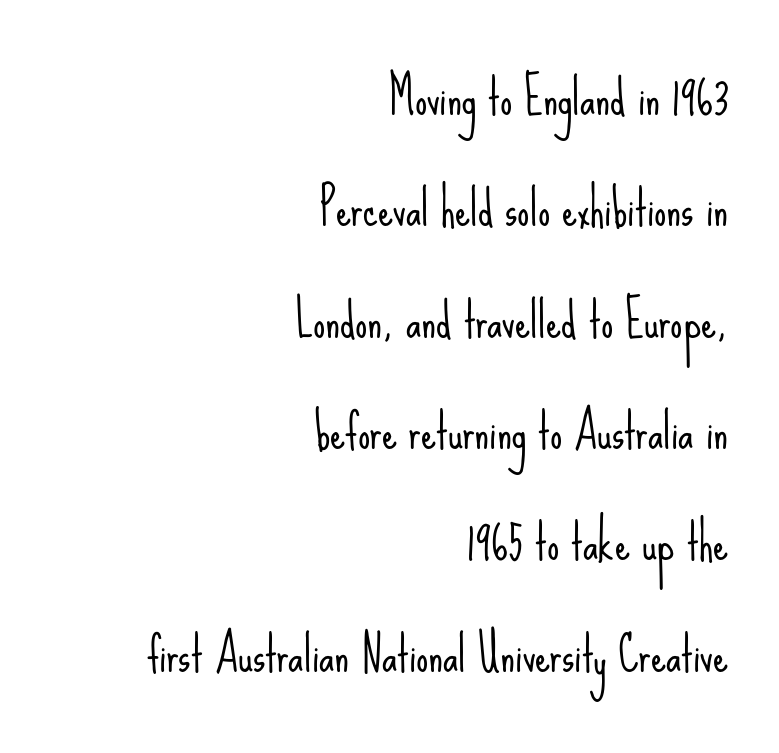
Q: Is the text bold? A: No.
Q: Is the text italic (slanted)? A: No, it is upright.
Q: Is the typeface a serif or a sans-serif typeface? A: Sans-serif.
Q: Is the text underlined? A: No.
Q: How is the paragraph aligned? A: Right-aligned.
Q: Is the spacing between letters normal or unusually wide? A: Normal.
Q: Is the spacing between lines tight, normal or loose? A: Loose.
Q: Width (condensed, normal, or wide)? A: Condensed.
Q: Stroke contrast? A: Low.
Q: x-height? A: Small.
Q: Monospaced? A: No.
